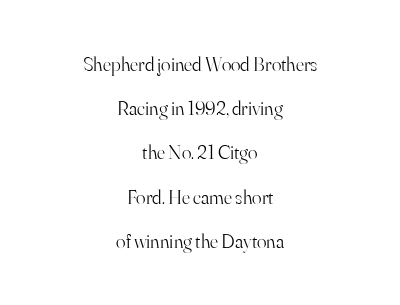
The image shows 20 px text type, upright; set centered, loose line spacing (2.21x), normal letter spacing, not underlined.
